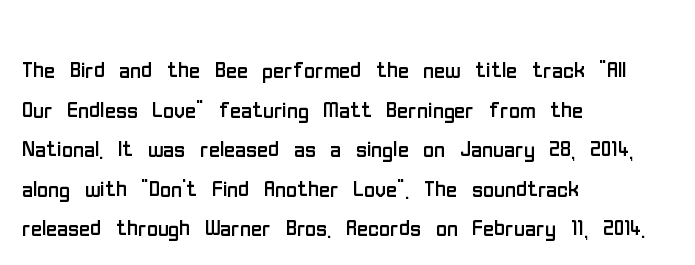
{"serif": "no", "italic": "no", "bold": "no", "weight": "regular", "width": "condensed", "stroke_contrast": "low", "x_height": "medium", "monospaced": "no", "underline": "no", "align": "left", "line_spacing": "normal", "line_spacing_ratio": 1.32, "letter_spacing": "normal", "letter_spacing_em": 0.0, "glyph_px": 30}
